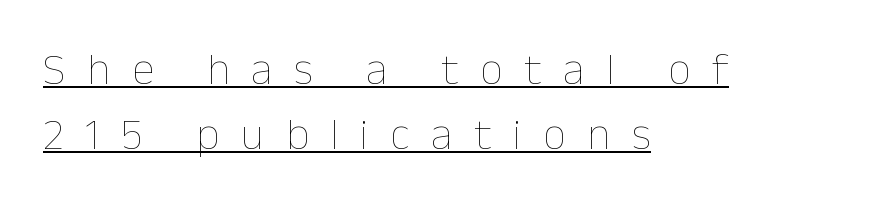
Q: Is the text bold? A: No.
Q: Is the text italic (slanted)? A: No, it is upright.
Q: Is the text underlined? A: Yes.
Q: How is the paragraph aligned? A: Left-aligned.
Q: Is the spacing between letters normal or unusually wide? A: Unusually wide.
Q: Is the spacing between lines tight, normal or loose? A: Normal.
Q: Width (condensed, normal, or wide)? A: Normal.
Q: Stroke contrast? A: Low.
Q: x-height? A: Medium.
Q: Monospaced? A: No.
